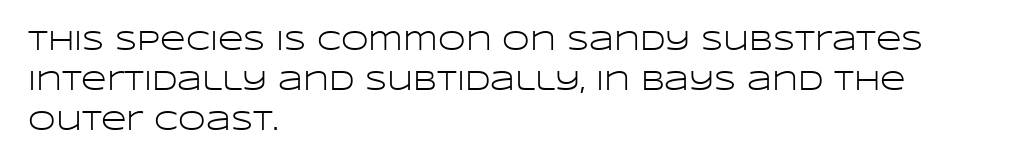
Q: Is the text bold? A: No.
Q: Is the text italic (slanted)? A: No, it is upright.
Q: Is the typeface a serif or a sans-serif typeface? A: Sans-serif.
Q: Is the text underlined? A: No.
Q: How is the paragraph aligned? A: Left-aligned.
Q: Is the spacing between letters normal or unusually wide? A: Normal.
Q: Is the spacing between lines tight, normal or loose? A: Normal.
Q: Width (condensed, normal, or wide)? A: Wide.
Q: Stroke contrast? A: Low.
Q: x-height? A: Large.
Q: Monospaced? A: No.
